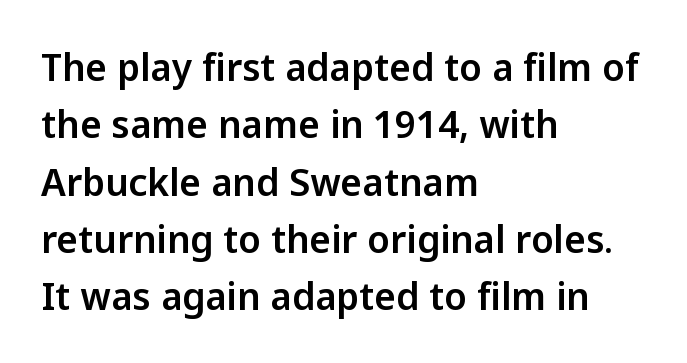
Q: Is the text italic (slanted)? A: No, it is upright.
Q: Is the typeface a serif or a sans-serif typeface? A: Sans-serif.
Q: Is the text underlined? A: No.
Q: How is the paragraph aligned? A: Left-aligned.
Q: Is the spacing between letters normal or unusually wide? A: Normal.
Q: Is the spacing between lines tight, normal or loose? A: Normal.
Q: Width (condensed, normal, or wide)? A: Normal.
Q: Stroke contrast? A: Low.
Q: x-height? A: Medium.
Q: Monospaced? A: No.
